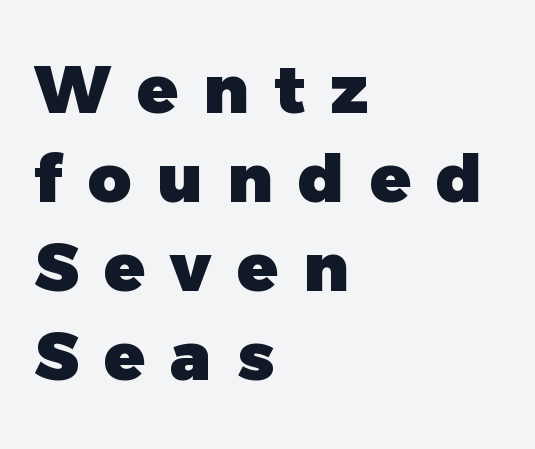
The image shows 67 px heavy sans-serif type; set left-aligned, normal line spacing (1.33x), unusually wide letter spacing (+0.38 em), not underlined; a medium x-height.
